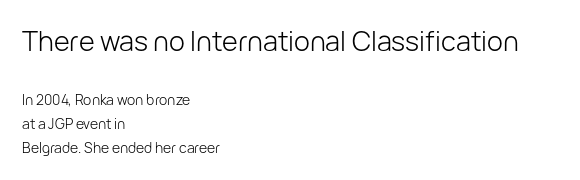
The image shows 27 px text type, upright; set left-aligned, line spacing 1.71x, normal letter spacing, not underlined; the first (top) block is 1.93x larger.
